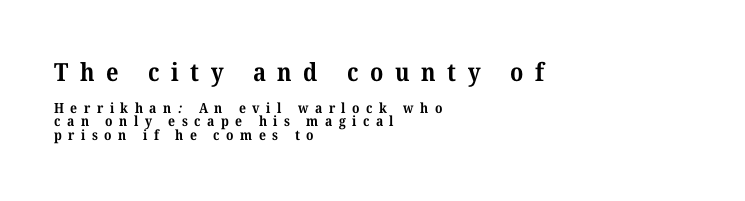
The glyphs have the mass of a bold cut. Short note: letters widely spaced. Letters rest on an invisible, unmarked baseline. Bigger letters appear in the top chunk; the bottom chunk is reduced. Cramped leading.
